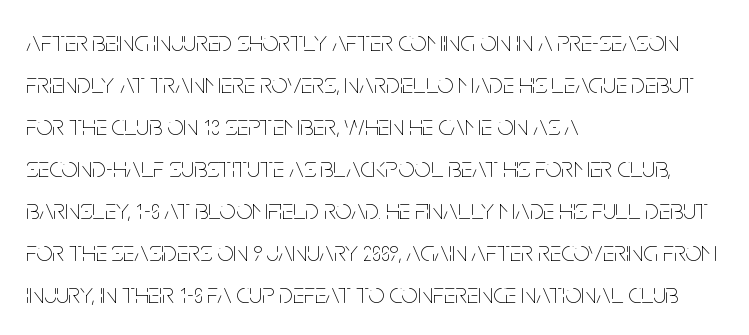
Regular leading. Quick note: not italic, upright. Students, note that the glyphs here touch the page at normal intervals. Visually the block forms a straight wall on the left and a jagged coastline on the right. Descender tails drop into unmarked territory.
